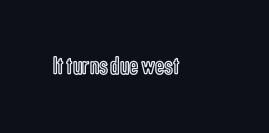
{"italic": "no", "underline": "no", "letter_spacing": "normal", "letter_spacing_em": 0.0, "glyph_px": 26}
